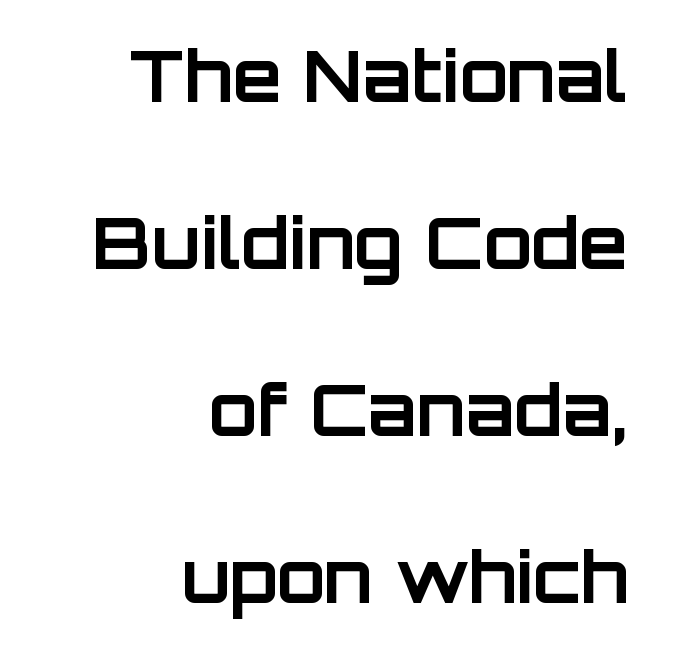
{"serif": "no", "italic": "no", "bold": "yes", "weight": "bold", "width": "normal", "stroke_contrast": "low", "x_height": "large", "monospaced": "no", "underline": "no", "align": "right", "line_spacing": "loose", "line_spacing_ratio": 2.35, "letter_spacing": "normal", "letter_spacing_em": 0.0, "glyph_px": 71}
